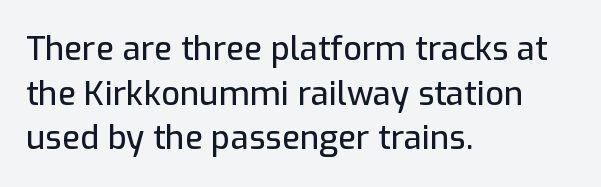
Q: Is the text italic (slanted)? A: No, it is upright.
Q: Is the typeface a serif or a sans-serif typeface? A: Sans-serif.
Q: Is the text underlined? A: No.
Q: How is the paragraph aligned? A: Left-aligned.
Q: Is the spacing between letters normal or unusually wide? A: Normal.
Q: Is the spacing between lines tight, normal or loose? A: Normal.
Q: Width (condensed, normal, or wide)? A: Normal.
Q: Stroke contrast? A: Low.
Q: x-height? A: Medium.
Q: Monospaced? A: No.
